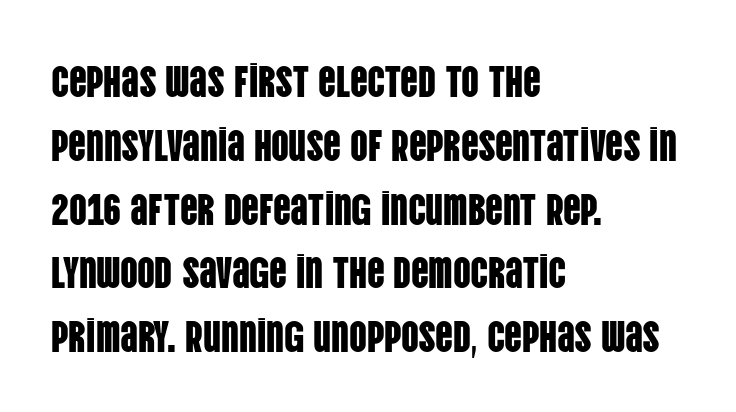
{"serif": "no", "italic": "no", "width": "condensed", "stroke_contrast": "low", "x_height": "large", "monospaced": "no", "underline": "no", "align": "left", "line_spacing": "normal", "line_spacing_ratio": 1.45, "letter_spacing": "normal", "letter_spacing_em": 0.0, "glyph_px": 44}
